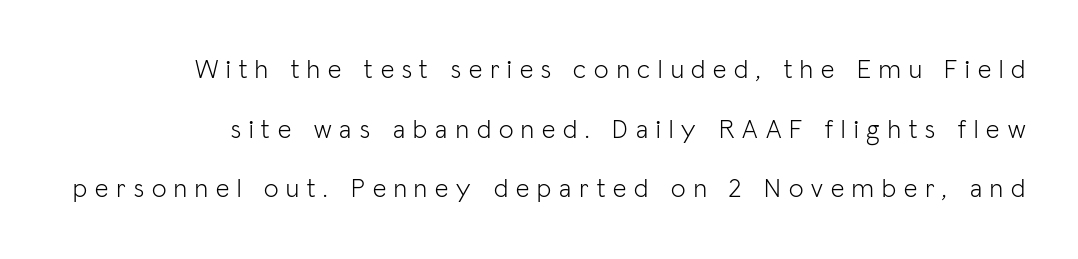
Honestly, the rows look like they've been pulled way apart. The gap between lines stays unmarked. Designer's note — italics off, roman on. Words appear elongated and porous because spacing is wide.
